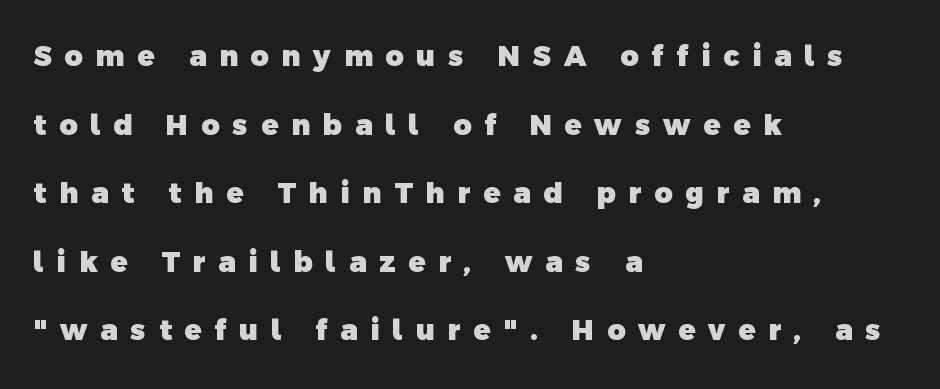
{"serif": "no", "bold": "yes", "weight": "heavy", "width": "normal", "x_height": "medium", "monospaced": "no", "underline": "no", "align": "left", "line_spacing": "loose", "line_spacing_ratio": 2.45, "letter_spacing": "wide", "letter_spacing_em": 0.46, "glyph_px": 28}
